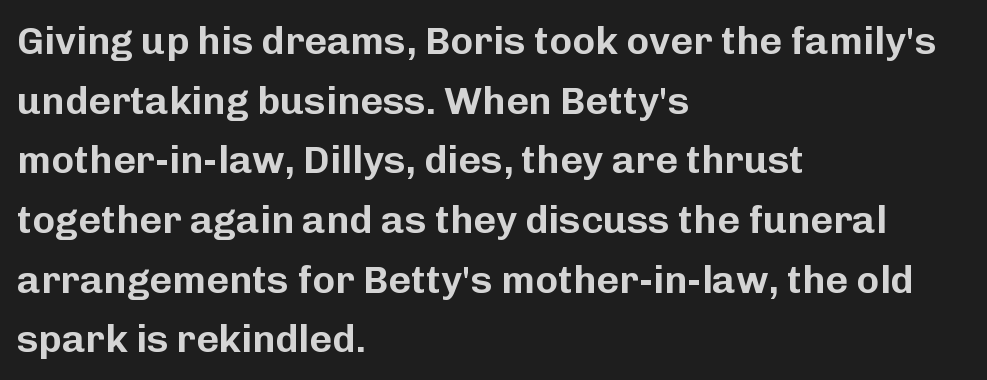
Proportional: the letters do not fall into vertical columns. Do the letters lean? They stand straight. Typeset ragged right — the left edge is the straight one. This is sans-serif lettering, the kind often seen on screens and signage. Each row of text sits above clean, open space. Observe the ordinary spacing: letters are neighbours, not strangers.
